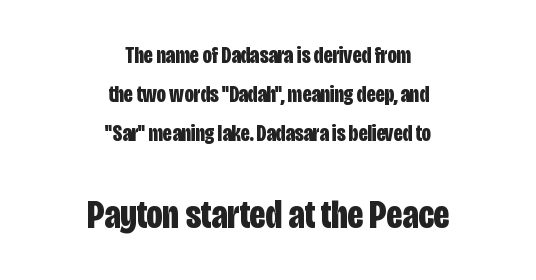
{"serif": "no", "italic": "no", "bold": "yes", "weight": "bold", "width": "condensed", "stroke_contrast": "low", "x_height": "large", "monospaced": "no", "underline": "no", "align": "center", "line_spacing": "normal", "line_spacing_ratio": 1.69, "letter_spacing": "normal", "letter_spacing_em": 0.0, "larger_block": "second", "size_ratio": 1.74, "glyph_px": 40}
